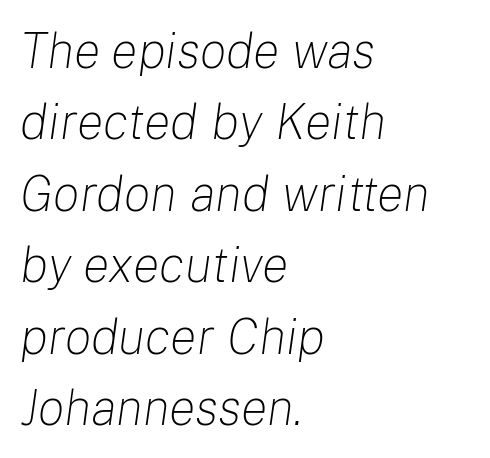
{"italic": "yes", "lean": "right", "slant_degrees": 8, "bold": "no", "weight": "light", "width": "normal", "stroke_contrast": "low", "x_height": "medium", "monospaced": "no", "underline": "no", "align": "left", "line_spacing": "normal", "line_spacing_ratio": 1.43, "letter_spacing": "normal", "letter_spacing_em": 0.0, "glyph_px": 50}
